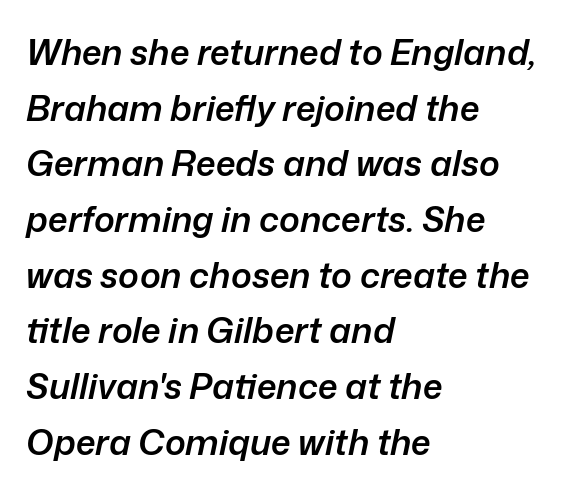
{"italic": "yes", "lean": "right", "slant_degrees": 12, "bold": "semi", "weight": "semibold", "width": "normal", "stroke_contrast": "low", "x_height": "medium", "monospaced": "no", "underline": "no", "align": "left", "line_spacing": "normal", "line_spacing_ratio": 1.59, "letter_spacing": "normal", "letter_spacing_em": 0.0, "glyph_px": 35}
